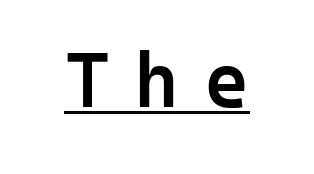
A typesetter would call this monospace, since all characters share one set width. You can tell from the bare stems that sans-serif type was used. A baseline rule has been typeset under these characters. Do the letters lean? They stand straight.
